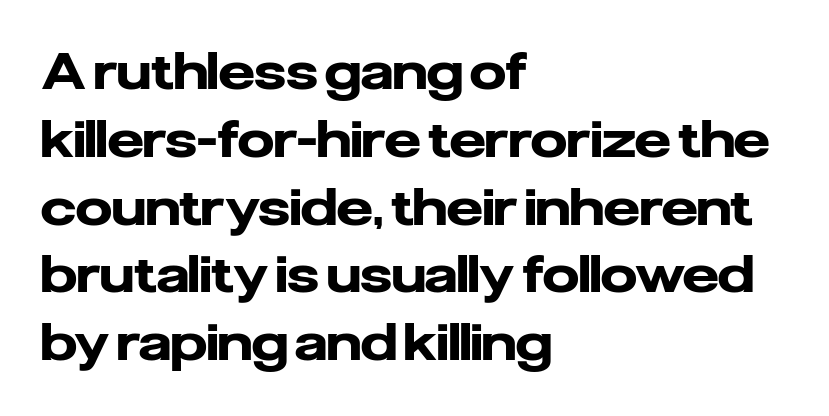
Q: Is the text bold? A: Yes.
Q: Is the text italic (slanted)? A: No, it is upright.
Q: Is the typeface a serif or a sans-serif typeface? A: Sans-serif.
Q: Is the text underlined? A: No.
Q: How is the paragraph aligned? A: Left-aligned.
Q: Is the spacing between letters normal or unusually wide? A: Normal.
Q: Is the spacing between lines tight, normal or loose? A: Normal.
Q: Width (condensed, normal, or wide)? A: Normal.
Q: Stroke contrast? A: Low.
Q: x-height? A: Medium.
Q: Monospaced? A: No.
